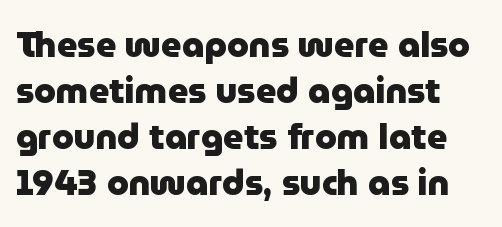
Q: Is the text bold? A: Yes.
Q: Is the text italic (slanted)? A: No, it is upright.
Q: Is the typeface a serif or a sans-serif typeface? A: Sans-serif.
Q: Is the text underlined? A: No.
Q: Is the spacing between letters normal or unusually wide? A: Normal.
Q: Is the spacing between lines tight, normal or loose? A: Normal.
Q: Width (condensed, normal, or wide)? A: Normal.
Q: Stroke contrast? A: Low.
Q: x-height? A: Medium.
Q: Monospaced? A: No.
